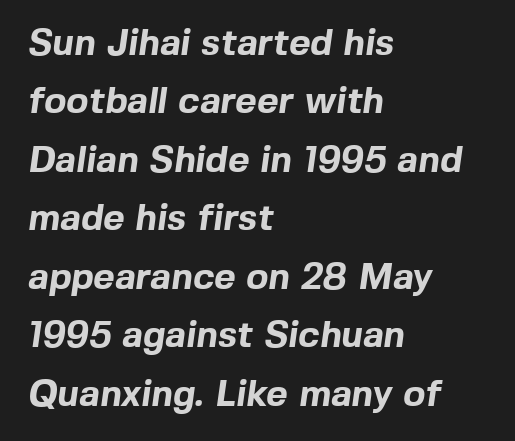
The image shows 37 px bold sans-serif type; set left-aligned, normal line spacing (1.58x), normal letter spacing, not underlined; a medium x-height.
